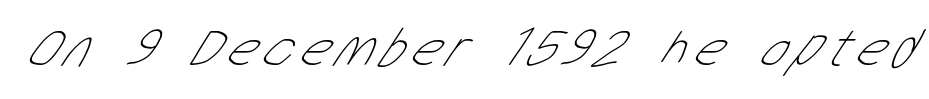
{"serif": "no", "bold": "no", "weight": "thin", "width": "condensed", "stroke_contrast": "low", "x_height": "medium", "monospaced": "no", "underline": "no", "glyph_px": 56}
